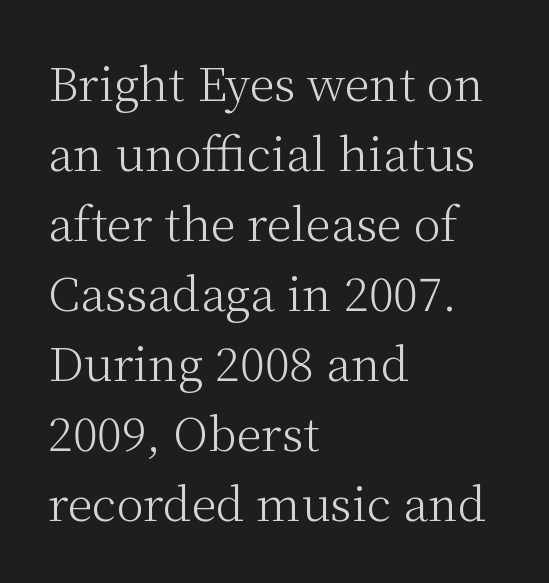
Q: Is the text bold? A: No.
Q: Is the text italic (slanted)? A: No, it is upright.
Q: Is the typeface a serif or a sans-serif typeface? A: Serif.
Q: Is the text underlined? A: No.
Q: How is the paragraph aligned? A: Left-aligned.
Q: Is the spacing between letters normal or unusually wide? A: Normal.
Q: Is the spacing between lines tight, normal or loose? A: Normal.
Q: Width (condensed, normal, or wide)? A: Normal.
Q: Stroke contrast? A: Medium.
Q: x-height? A: Medium.
Q: Monospaced? A: No.
